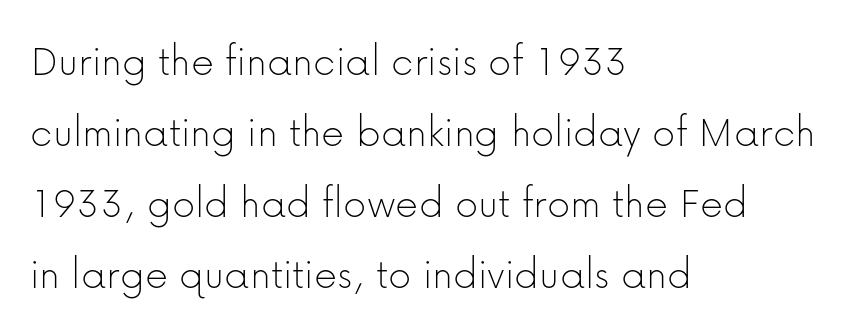
Q: Is the text bold? A: No.
Q: Is the text italic (slanted)? A: No, it is upright.
Q: Is the typeface a serif or a sans-serif typeface? A: Sans-serif.
Q: Is the text underlined? A: No.
Q: How is the paragraph aligned? A: Left-aligned.
Q: Is the spacing between letters normal or unusually wide? A: Normal.
Q: Is the spacing between lines tight, normal or loose? A: Normal.
Q: Width (condensed, normal, or wide)? A: Normal.
Q: Stroke contrast? A: Low.
Q: x-height? A: Medium.
Q: Monospaced? A: No.
